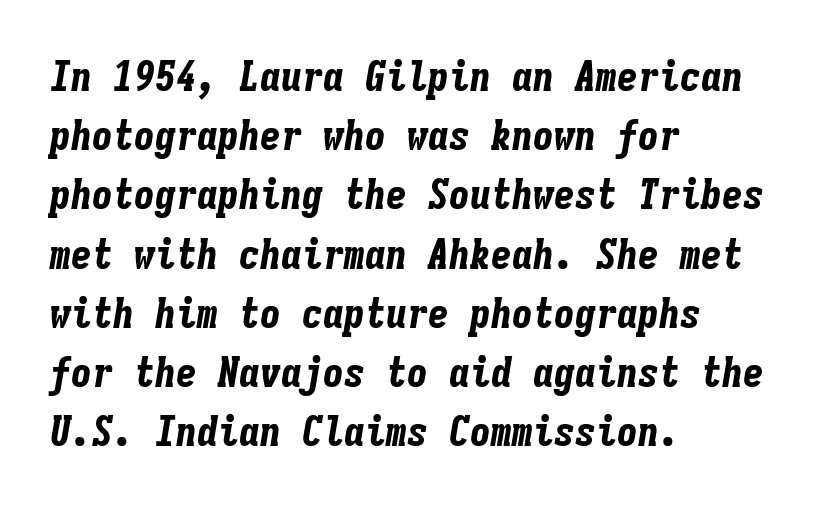
Q: Is the text bold? A: Yes.
Q: Is the text italic (slanted)? A: Yes, it leans right by about 9 degrees.
Q: Is the text underlined? A: No.
Q: How is the paragraph aligned? A: Left-aligned.
Q: Is the spacing between letters normal or unusually wide? A: Normal.
Q: Is the spacing between lines tight, normal or loose? A: Normal.
Q: Width (condensed, normal, or wide)? A: Condensed.
Q: Stroke contrast? A: Low.
Q: x-height? A: Medium.
Q: Monospaced? A: Yes.
